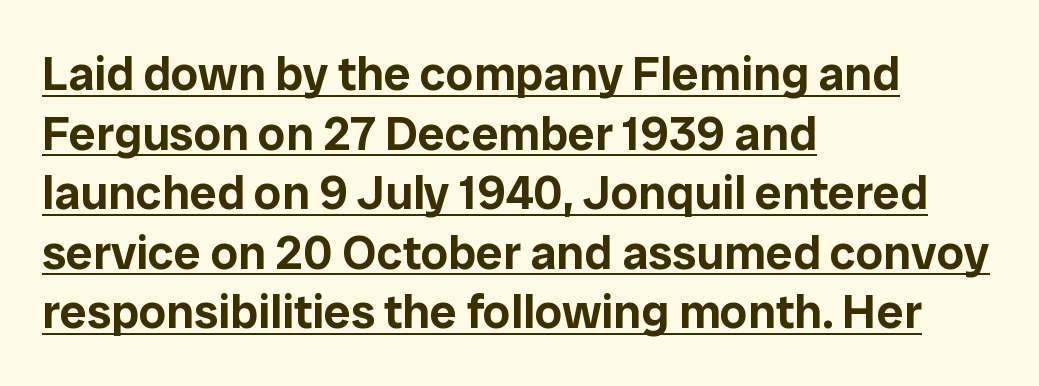
{"serif": "no", "italic": "no", "width": "normal", "stroke_contrast": "low", "x_height": "medium", "monospaced": "no", "underline": "yes", "align": "left", "line_spacing_ratio": 1.24, "letter_spacing": "normal", "letter_spacing_em": 0.0, "glyph_px": 48}
